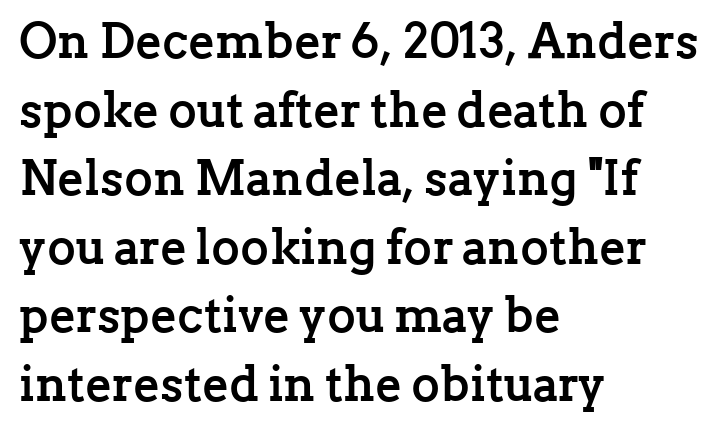
No extra tracking has been applied to these lines. A bare baseline throughout the passage. The rendering uses natural spacing where letterforms have individual widths. Serifs: yes, visible at the terminals of the letterforms. The paragraph shown leans on its left margin.
